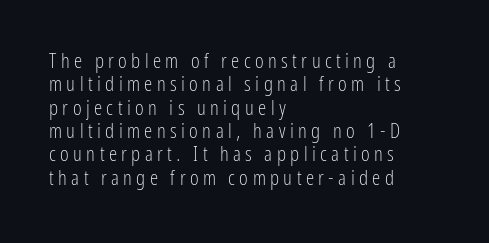
Q: Is the text bold? A: No.
Q: Is the text italic (slanted)? A: No, it is upright.
Q: Is the text underlined? A: No.
Q: How is the paragraph aligned? A: Left-aligned.
Q: Is the spacing between letters normal or unusually wide? A: Unusually wide.
Q: Is the spacing between lines tight, normal or loose? A: Tight.
